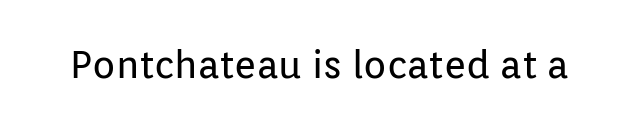
The image shows 38 px regular-weight sans-serif type, upright; set normal letter spacing, not underlined; low stroke contrast and a medium x-height.
